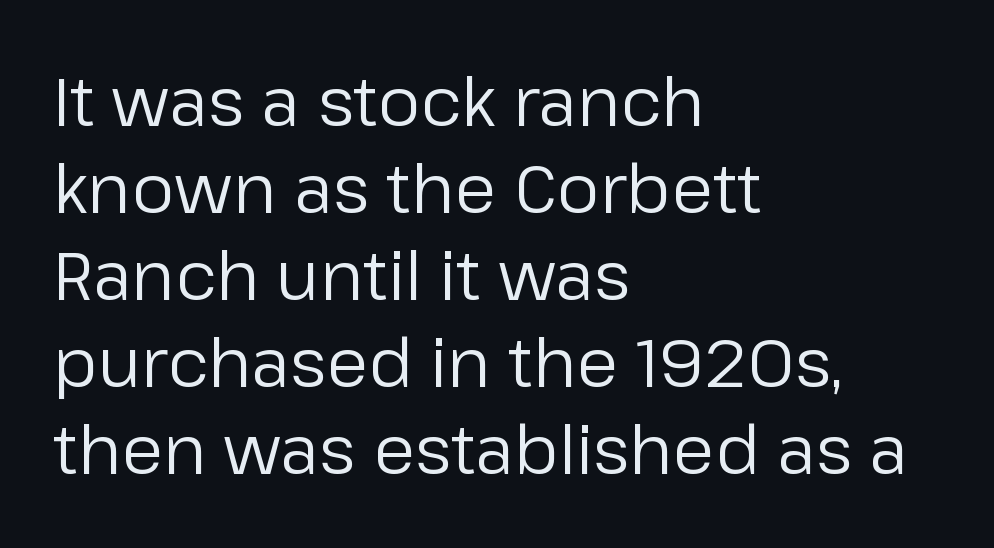
Q: Is the text bold? A: No.
Q: Is the text italic (slanted)? A: No, it is upright.
Q: Is the typeface a serif or a sans-serif typeface? A: Sans-serif.
Q: Is the text underlined? A: No.
Q: How is the paragraph aligned? A: Left-aligned.
Q: Is the spacing between letters normal or unusually wide? A: Normal.
Q: Is the spacing between lines tight, normal or loose? A: Normal.
Q: Width (condensed, normal, or wide)? A: Normal.
Q: Stroke contrast? A: Low.
Q: x-height? A: Medium.
Q: Monospaced? A: No.
